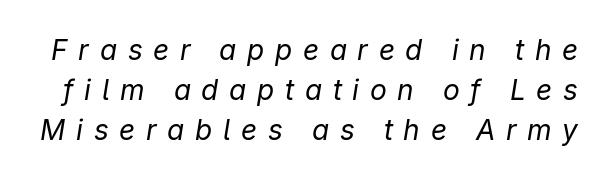
Slanted lettering throughout. Rows of type keep a routine distance in the vertical direction. Check under the words: just untouched page. Is the letter spacing exaggerated? Yes — the characters are pushed far apart. Stems here are at most as thick as an everyday book face. The passage shown is typed in a proportional face where columns would drift.
